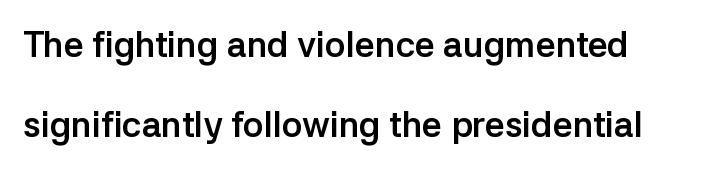
{"serif": "no", "italic": "no", "bold": "yes", "weight": "semibold", "width": "normal", "stroke_contrast": "low", "x_height": "medium", "monospaced": "no", "underline": "no", "align": "left", "line_spacing": "loose", "line_spacing_ratio": 2.28, "letter_spacing": "normal", "letter_spacing_em": 0.0, "glyph_px": 35}
